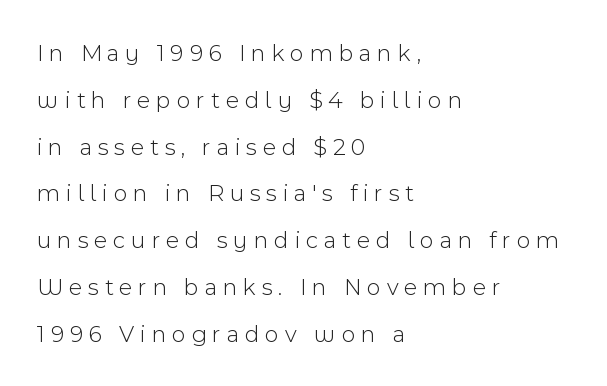
The tracking reads as deliberately expanded to a designer's eye. Airy leading. Where is the straight margin? On the left. A quiet, ordinary-to-light weight characterises the typeface. This sample uses an upright cut, with every glyph sitting square on the baseline.
